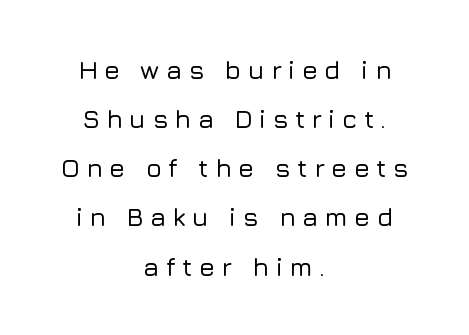
The image shows 26 px text type, upright; set centered, line spacing 1.89x, unusually wide letter spacing (+0.25 em), not underlined.
